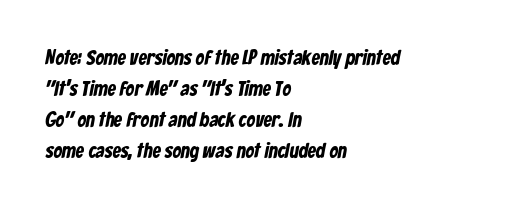
{"bold": "yes", "underline": "no", "align": "left", "line_spacing": "normal", "line_spacing_ratio": 1.48, "letter_spacing": "normal", "letter_spacing_em": 0.0, "glyph_px": 21}
